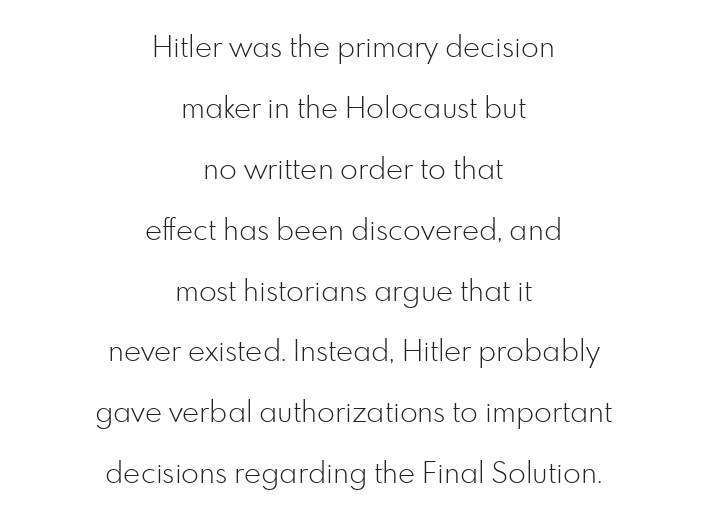
The image shows 29 px light sans-serif type, upright; set centered, loose line spacing (2.1x), normal letter spacing, not underlined; low stroke contrast and a small x-height.
